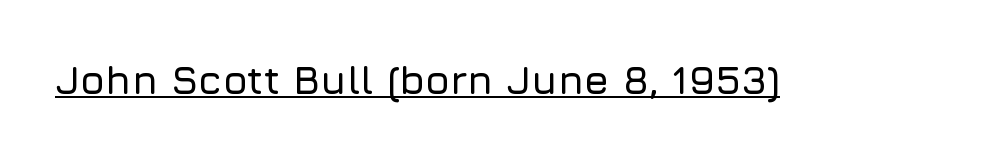
The glyphs are accompanied by a horizontal stroke just below them. When letters stand straight like this, we call the style roman or upright. A typesetter would call this proportional, since set widths differ per character. A typesetter would call this zero additional tracking.
